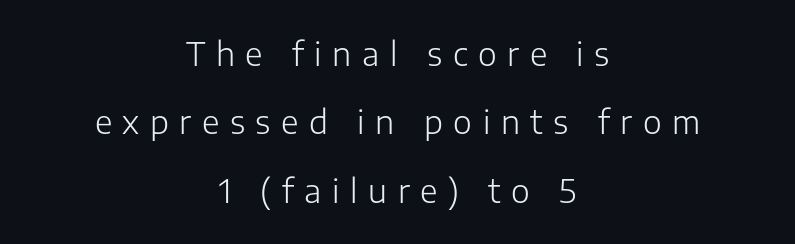
Q: Is the text bold? A: No.
Q: Is the text italic (slanted)? A: No, it is upright.
Q: Is the typeface a serif or a sans-serif typeface? A: Sans-serif.
Q: Is the text underlined? A: No.
Q: How is the paragraph aligned? A: Centered.
Q: Is the spacing between letters normal or unusually wide? A: Unusually wide.
Q: Is the spacing between lines tight, normal or loose? A: Loose.
Q: Width (condensed, normal, or wide)? A: Normal.
Q: Stroke contrast? A: Low.
Q: x-height? A: Medium.
Q: Monospaced? A: No.
